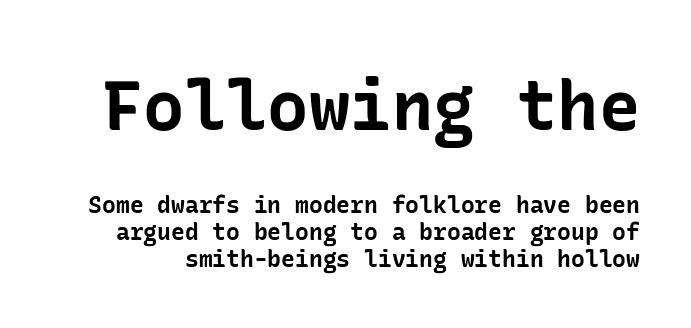
The image shows 69 px bold sans-serif type, upright; set line spacing 1.16x, normal letter spacing, not underlined; the first (top) block is 3.0x larger; low stroke contrast and a medium x-height.
